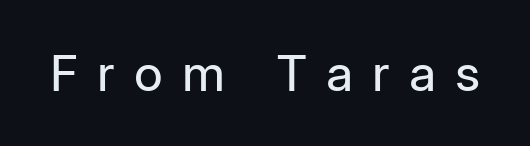
The space beneath each line is pristine and unruled. These lines are rendered in a variable-pitch font. The glyphs in this specimen are sans serif. The font is comparable to plain body text, perhaps lighter. This sample uses an upright cut, with every glyph sitting square on the baseline.
